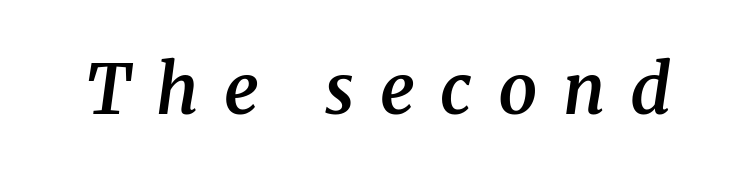
Words float on clear page, feet unadorned. Emphasis-style slanted type is in use. Character widths vary here, with narrow letters taking less room than wide ones. Heft: intermediate — a semibold.
